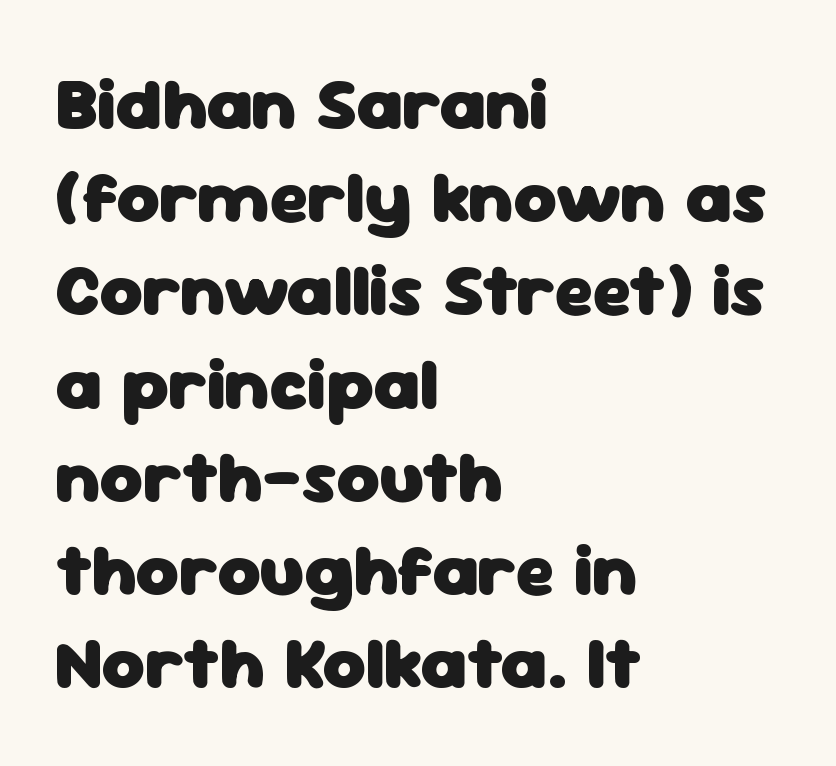
Q: Is the text bold? A: Yes.
Q: Is the text italic (slanted)? A: No, it is upright.
Q: Is the typeface a serif or a sans-serif typeface? A: Sans-serif.
Q: Is the text underlined? A: No.
Q: How is the paragraph aligned? A: Left-aligned.
Q: Is the spacing between letters normal or unusually wide? A: Normal.
Q: Is the spacing between lines tight, normal or loose? A: Normal.
Q: Width (condensed, normal, or wide)? A: Normal.
Q: Stroke contrast? A: Low.
Q: x-height? A: Medium.
Q: Monospaced? A: No.
